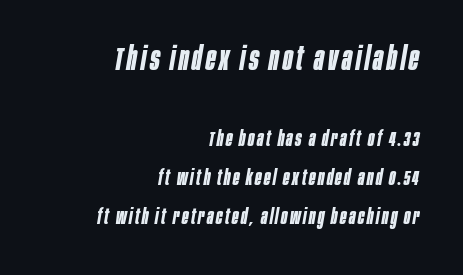
Q: Is the text bold? A: Yes.
Q: Is the text italic (slanted)? A: Yes, it leans right by about 10 degrees.
Q: Is the text underlined? A: No.
Q: How is the paragraph aligned? A: Right-aligned.
Q: Which block of text is set in a larger size, the first (top) or the second (bottom)? A: The first (top) one.
Q: Width (condensed, normal, or wide)? A: Condensed.
Q: Stroke contrast? A: Low.
Q: x-height? A: Large.
Q: Monospaced? A: No.
